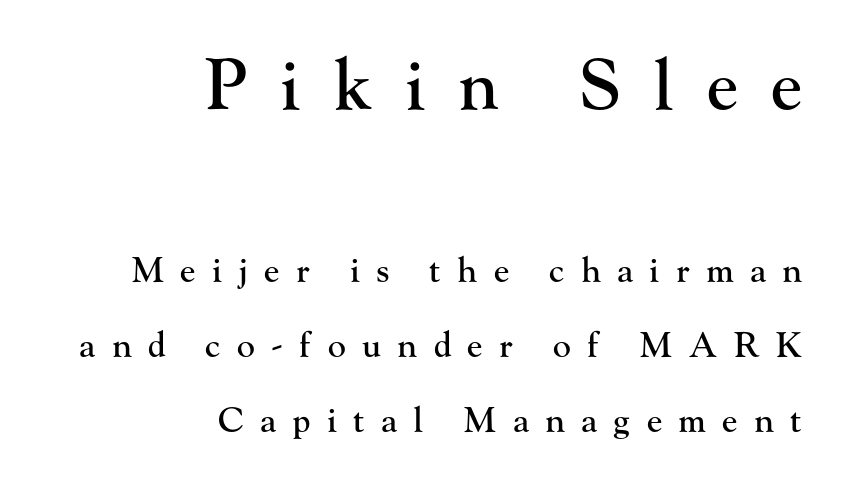
Q: Is the text italic (slanted)? A: No, it is upright.
Q: Is the typeface a serif or a sans-serif typeface? A: Serif.
Q: Is the text underlined? A: No.
Q: How is the paragraph aligned? A: Right-aligned.
Q: Is the spacing between letters normal or unusually wide? A: Unusually wide.
Q: Is the spacing between lines tight, normal or loose? A: Loose.
Q: Which block of text is set in a larger size, the first (top) or the second (bottom)? A: The first (top) one.
Q: Width (condensed, normal, or wide)? A: Normal.
Q: Stroke contrast? A: High.
Q: x-height? A: Small.
Q: Monospaced? A: No.
